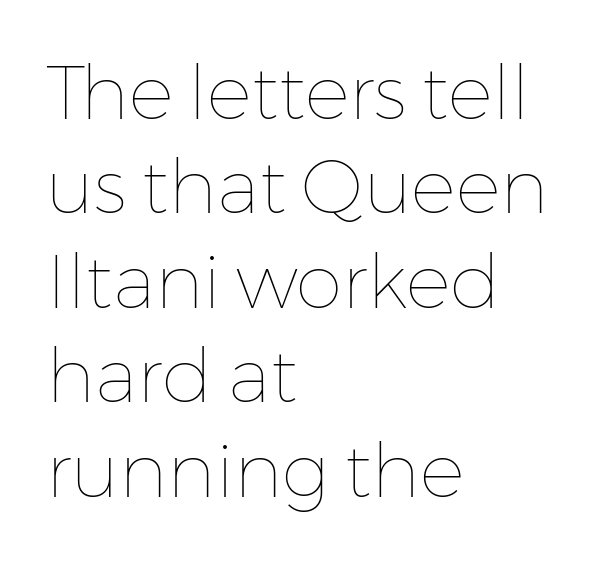
Q: Is the text bold? A: No.
Q: Is the text italic (slanted)? A: No, it is upright.
Q: Is the text underlined? A: No.
Q: How is the paragraph aligned? A: Left-aligned.
Q: Is the spacing between letters normal or unusually wide? A: Normal.
Q: Is the spacing between lines tight, normal or loose? A: Normal.
Q: Width (condensed, normal, or wide)? A: Normal.
Q: Stroke contrast? A: Low.
Q: x-height? A: Medium.
Q: Monospaced? A: No.
